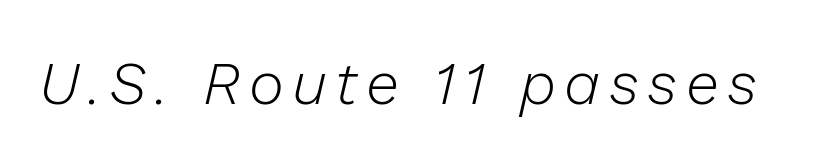
The image shows 60 px light type, italic (leaning right); set not underlined; low stroke contrast and a medium x-height.
